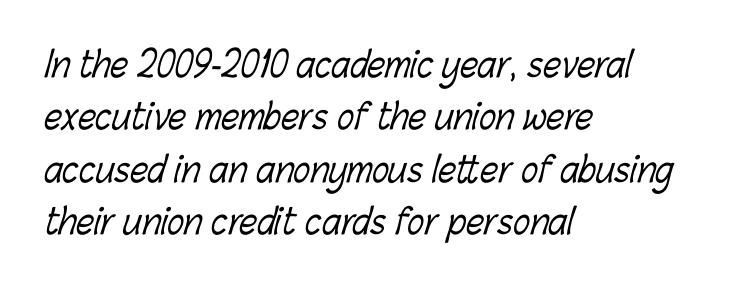
Summary of weight: not heavy and not bold. This sample has the flowing, uneven cadence of proportional lettering. The paragraph has a hard left edge and a soft right edge. The lines sit at an ordinary, default distance from one another.
